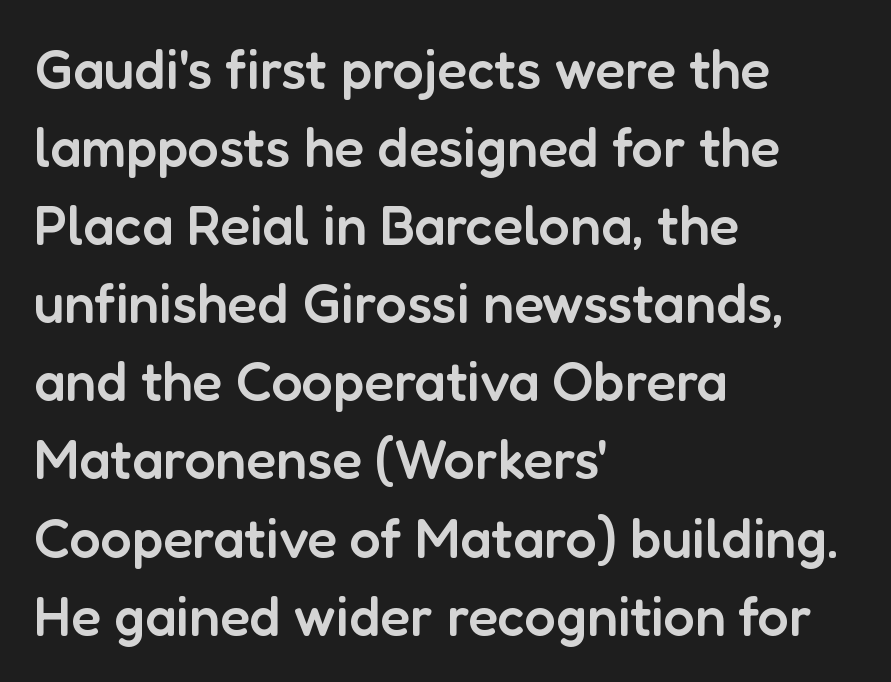
The image shows 55 px semibold sans-serif type, upright; set left-aligned, normal line spacing (1.42x), normal letter spacing, not underlined; low stroke contrast and a medium x-height.
